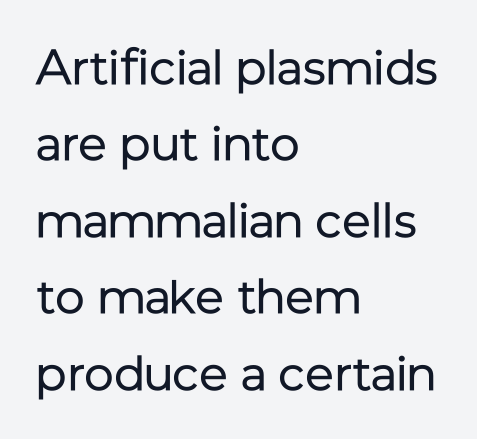
{"serif": "no", "italic": "no", "bold": "no", "weight": "regular", "width": "normal", "stroke_contrast": "low", "x_height": "medium", "monospaced": "no", "underline": "no", "align": "left", "line_spacing": "normal", "line_spacing_ratio": 1.56, "letter_spacing": "normal", "letter_spacing_em": 0.0, "glyph_px": 49}
